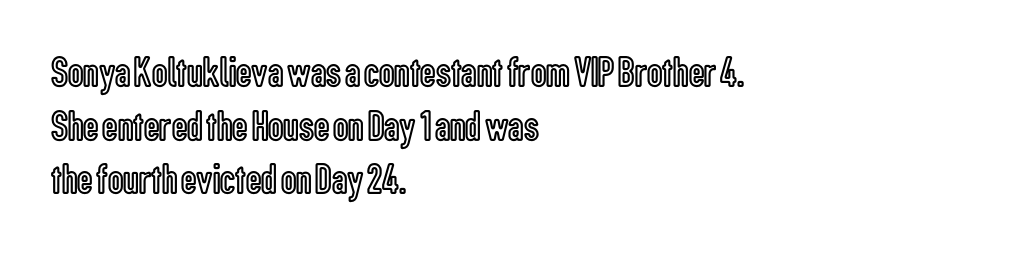
The image shows 43 px condensed type, upright; set left-aligned, normal line spacing (1.25x), normal letter spacing, not underlined; a medium x-height.
